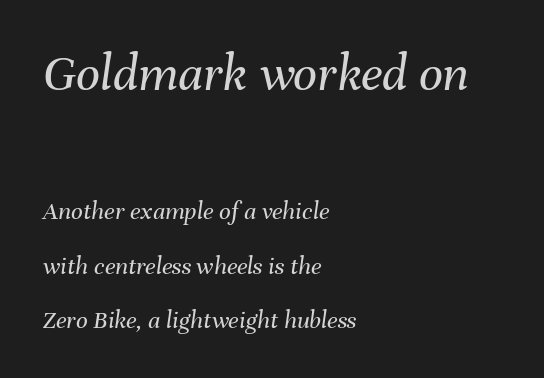
Q: Is the text bold? A: No.
Q: Is the text italic (slanted)? A: Yes, it leans right by about 8 degrees.
Q: Is the text underlined? A: No.
Q: How is the paragraph aligned? A: Left-aligned.
Q: Is the spacing between letters normal or unusually wide? A: Normal.
Q: Is the spacing between lines tight, normal or loose? A: Loose.
Q: Which block of text is set in a larger size, the first (top) or the second (bottom)? A: The first (top) one.
Q: Width (condensed, normal, or wide)? A: Normal.
Q: Stroke contrast? A: Medium.
Q: x-height? A: Medium.
Q: Monospaced? A: No.
